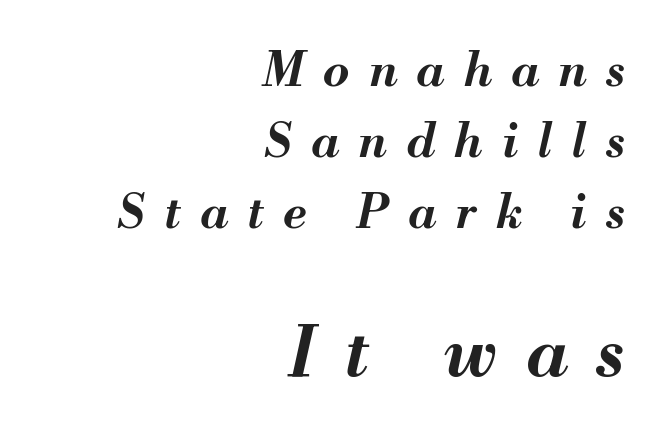
The image shows 70 px bold type, italic (leaning right); set right-aligned, normal line spacing (1.51x), unusually wide letter spacing (+0.42 em), not underlined; the second (bottom) block is 1.49x larger; medium stroke contrast and a small x-height.
